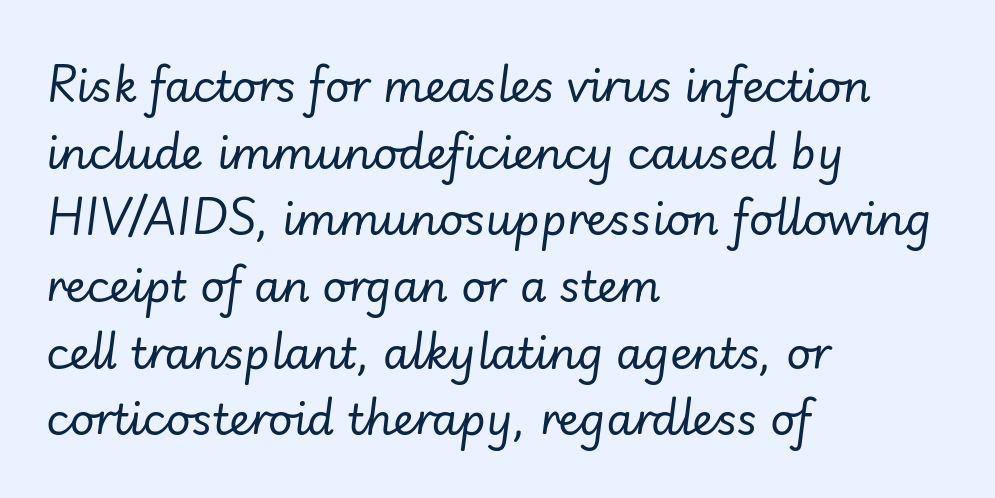
No chunkiness to these letters — they're not bold. Check under the words: just untouched page. Proportional: the letters do not fall into vertical columns. Alignment: flush left. There is no visible air inserted between adjacent glyphs.
